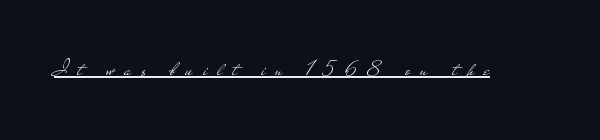
Q: Is the text bold? A: No.
Q: Is the text italic (slanted)? A: Yes.
Q: Is the text underlined? A: Yes.
Q: Is the spacing between letters normal or unusually wide? A: Unusually wide.
